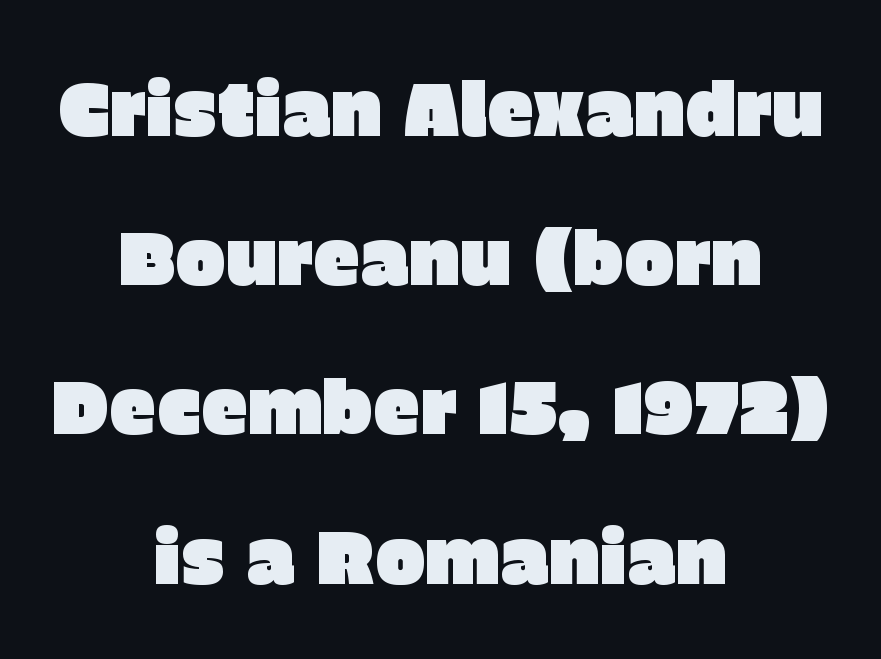
Does the copy run flush right? No — it is centered line by line. The lettering stays uniformly vertical, giving the passage a roman look. The space beneath each line is pristine and unruled. Successive baselines arrive slowly, with a big drop between each. What stands out about the letter spacing? Nothing — it is the standard amount. The passage shown is typeset with a sans-serif family.
